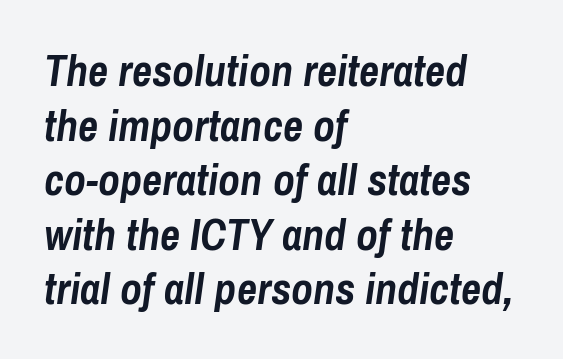
Q: Is the text bold? A: Yes.
Q: Is the text italic (slanted)? A: Yes, it leans right by about 8 degrees.
Q: Is the text underlined? A: No.
Q: How is the paragraph aligned? A: Left-aligned.
Q: Is the spacing between letters normal or unusually wide? A: Normal.
Q: Width (condensed, normal, or wide)? A: Condensed.
Q: Stroke contrast? A: Low.
Q: x-height? A: Medium.
Q: Monospaced? A: No.
